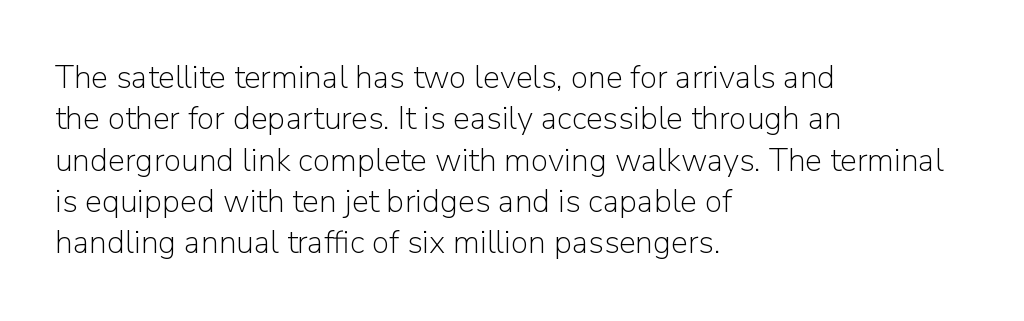
Q: Is the text bold? A: No.
Q: Is the text italic (slanted)? A: No, it is upright.
Q: Is the typeface a serif or a sans-serif typeface? A: Sans-serif.
Q: Is the text underlined? A: No.
Q: How is the paragraph aligned? A: Left-aligned.
Q: Is the spacing between letters normal or unusually wide? A: Normal.
Q: Is the spacing between lines tight, normal or loose? A: Normal.
Q: Width (condensed, normal, or wide)? A: Normal.
Q: Stroke contrast? A: Low.
Q: x-height? A: Medium.
Q: Monospaced? A: No.
